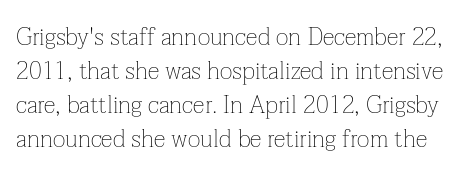
{"italic": "no", "bold": "no", "underline": "no", "line_spacing": "normal", "line_spacing_ratio": 1.42, "letter_spacing": "normal", "letter_spacing_em": 0.0, "glyph_px": 24}
